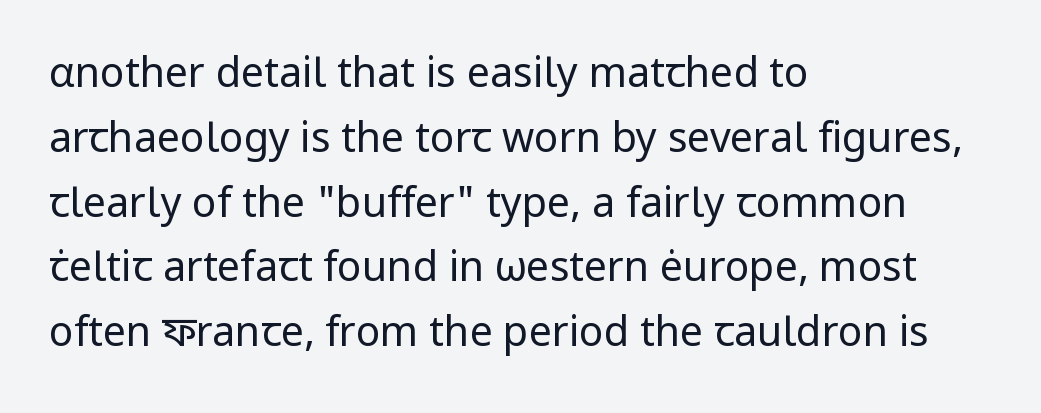
The image shows 41 px regular-weight sans-serif type, upright; set left-aligned, normal line spacing (1.58x), normal letter spacing, not underlined; low stroke contrast and a medium x-height.
